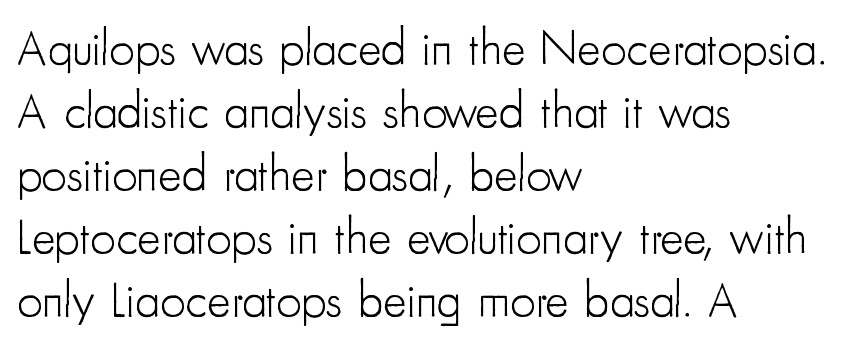
Caption: multi-line text, flush left, ragged right. The letters advance in unequal steps, a hallmark of proportional type. The type family on display is of the sans-serif kind. Unmarked baselines from the first word to the last. Interline gaps are of average width in this sample. Stems and bowls with no extra thickness — not bold.
